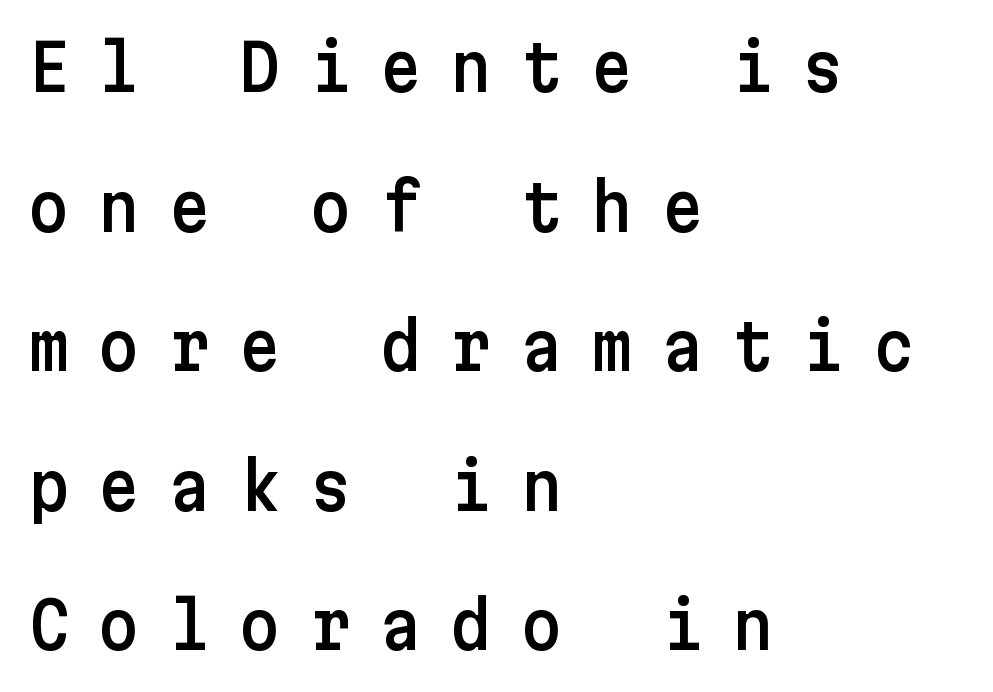
Q: Is the text italic (slanted)? A: No, it is upright.
Q: Is the typeface a serif or a sans-serif typeface? A: Sans-serif.
Q: Is the text underlined? A: No.
Q: How is the paragraph aligned? A: Left-aligned.
Q: Is the spacing between letters normal or unusually wide? A: Unusually wide.
Q: Is the spacing between lines tight, normal or loose? A: Loose.
Q: Width (condensed, normal, or wide)? A: Normal.
Q: Stroke contrast? A: Low.
Q: x-height? A: Medium.
